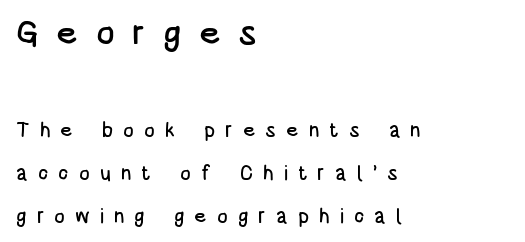
Type size steps down from the first block to the second. This rendering uses left alignment, leaving the right contour irregular. Horizontal bands of white between lines are thick stripes. Every character sits straight up, as roman type does. The letters advance in unequal steps, a hallmark of proportional type. Students, note that the glyphs here are deliberately spaced far apart.
